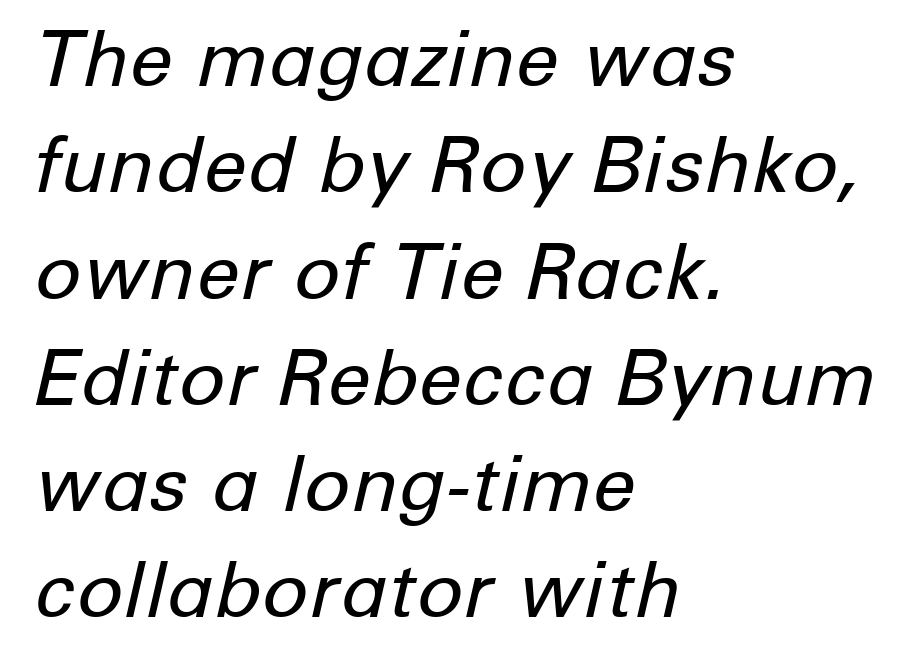
The image shows 77 px regular-weight type, italic (leaning right); set left-aligned, normal line spacing (1.38x), normal letter spacing, not underlined; low stroke contrast and a medium x-height.
